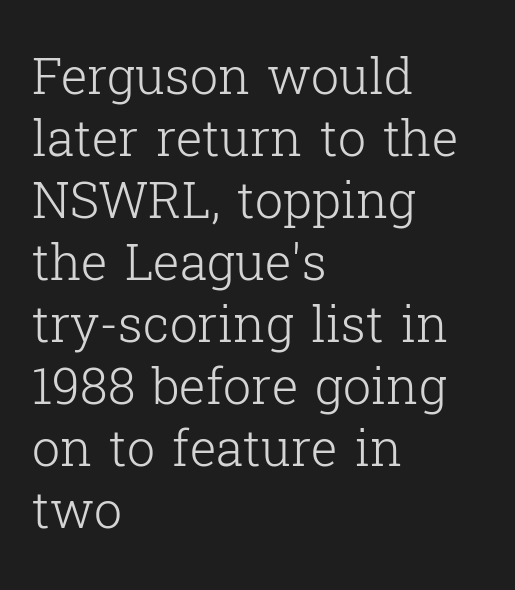
Q: Is the text bold? A: No.
Q: Is the text italic (slanted)? A: No, it is upright.
Q: Is the typeface a serif or a sans-serif typeface? A: Serif.
Q: Is the text underlined? A: No.
Q: How is the paragraph aligned? A: Left-aligned.
Q: Is the spacing between letters normal or unusually wide? A: Normal.
Q: Width (condensed, normal, or wide)? A: Normal.
Q: Stroke contrast? A: Low.
Q: x-height? A: Medium.
Q: Monospaced? A: No.
